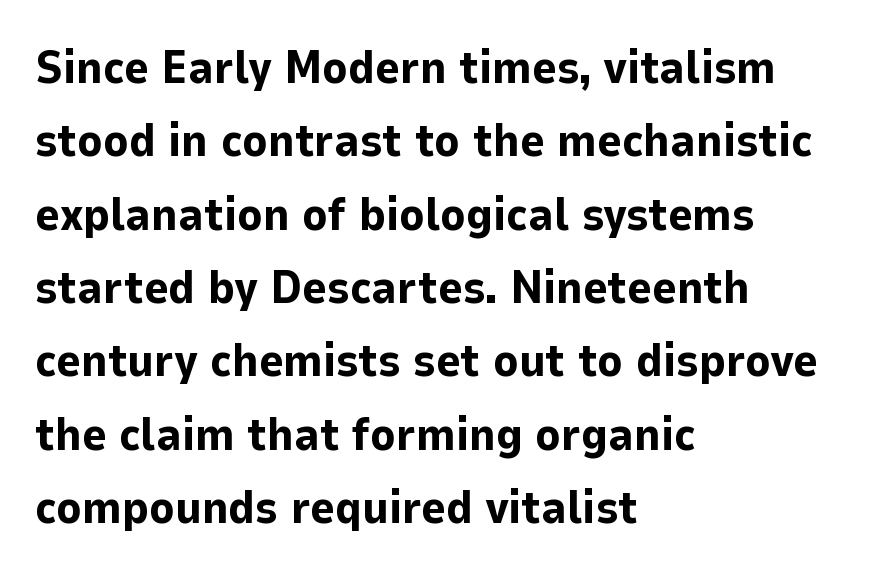
Q: Is the text bold? A: Yes.
Q: Is the text italic (slanted)? A: No, it is upright.
Q: Is the typeface a serif or a sans-serif typeface? A: Sans-serif.
Q: Is the text underlined? A: No.
Q: How is the paragraph aligned? A: Left-aligned.
Q: Is the spacing between letters normal or unusually wide? A: Normal.
Q: Is the spacing between lines tight, normal or loose? A: Normal.
Q: Width (condensed, normal, or wide)? A: Normal.
Q: Stroke contrast? A: Low.
Q: x-height? A: Medium.
Q: Monospaced? A: No.
